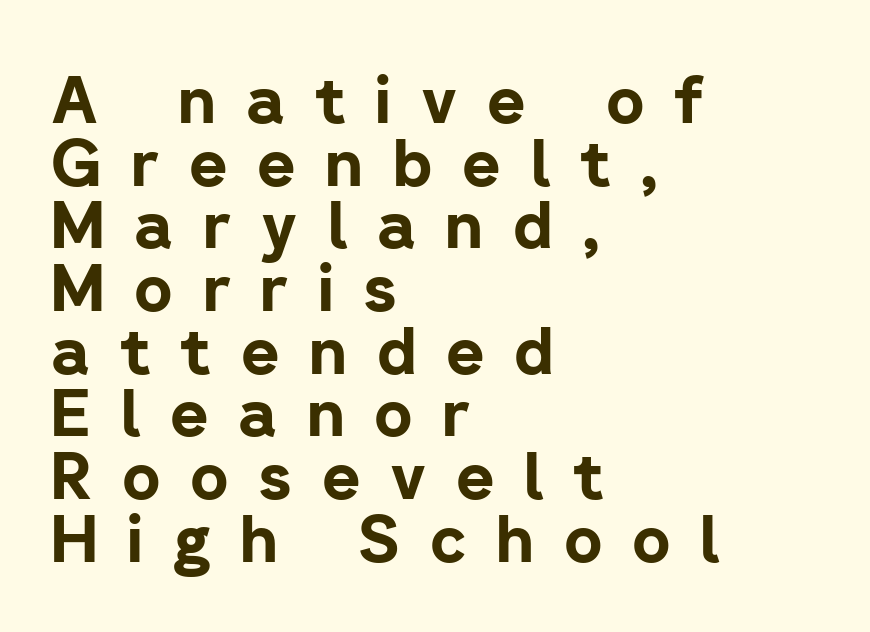
{"serif": "no", "italic": "no", "bold": "yes", "weight": "bold", "width": "normal", "stroke_contrast": "low", "x_height": "medium", "monospaced": "no", "underline": "no", "align": "left", "line_spacing": "tight", "line_spacing_ratio": 0.95, "letter_spacing": "wide", "letter_spacing_em": 0.45, "glyph_px": 66}
